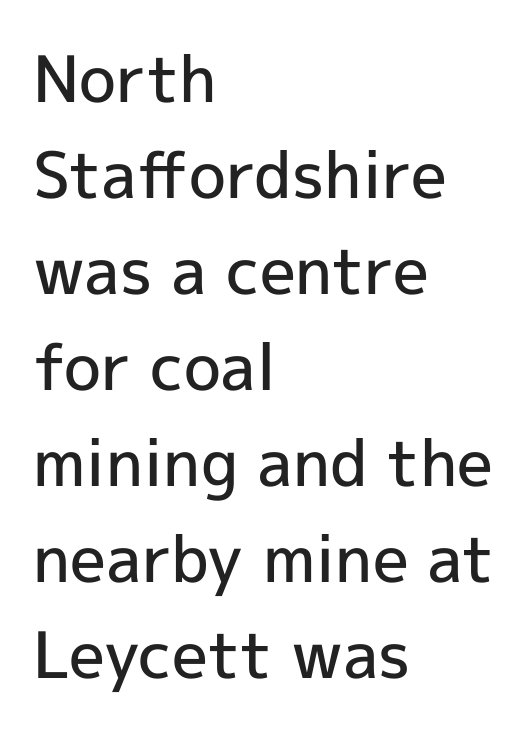
{"serif": "no", "italic": "no", "bold": "semi", "weight": "semibold", "width": "normal", "x_height": "medium", "monospaced": "no", "underline": "no", "align": "left", "line_spacing": "normal", "line_spacing_ratio": 1.5, "letter_spacing": "normal", "letter_spacing_em": 0.0, "glyph_px": 64}
